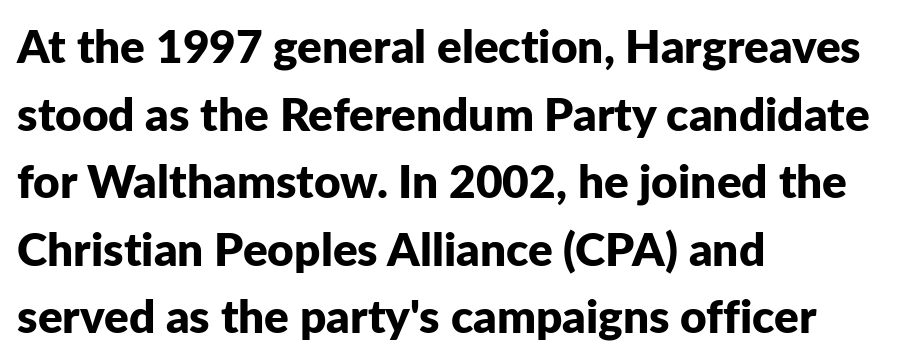
How would I describe the line gaps? Plain and ordinary. Casual observation: everything's shoved over to the left. On the weight axis this lands at bold, roughly 700. The rendering uses natural spacing where letterforms have individual widths. Spacing between characters is what you'd get straight out of the box. The letters carry no serifs — their stems end cleanly without finishing strokes.
